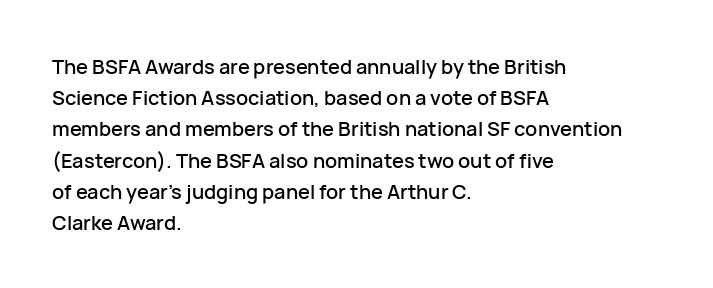
You could call the tracking neutral — neither tight nor loose. No italicization has been applied; the sample stays upright. Just letters on the line, the space beneath them empty. Compared with typical paragraphs, the rows here are spaced about the same.
